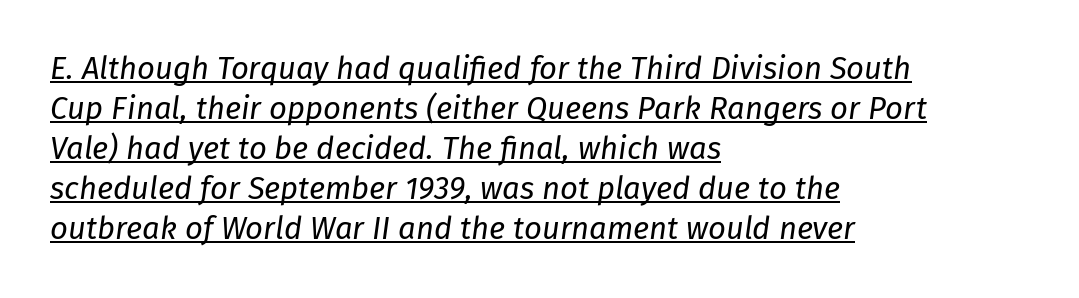
The image shows 31 px regular-weight type, italic (leaning right); set left-aligned, normal line spacing (1.29x), normal letter spacing, underlined; low stroke contrast and a medium x-height.
